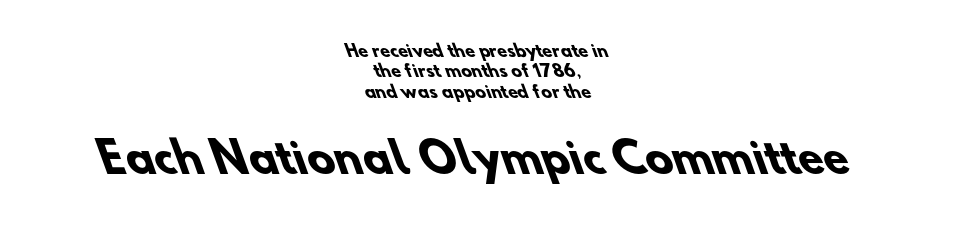
The image shows 41 px heavy sans-serif type; set centered, normal line spacing (1.28x), normal letter spacing, not underlined; the second (bottom) block is 2.56x larger; low stroke contrast and a small x-height.
